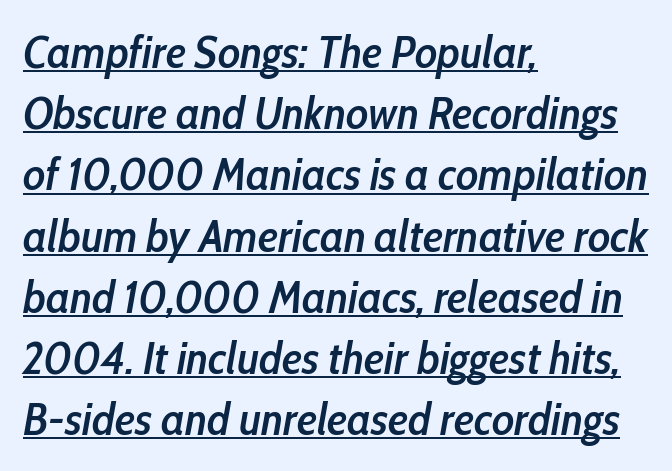
{"italic": "yes", "lean": "right", "slant_degrees": 10, "bold": "semi", "weight": "semibold", "width": "condensed", "stroke_contrast": "low", "x_height": "medium", "monospaced": "no", "underline": "yes", "align": "left", "line_spacing": "normal", "line_spacing_ratio": 1.33, "letter_spacing": "normal", "letter_spacing_em": 0.0, "glyph_px": 46}
